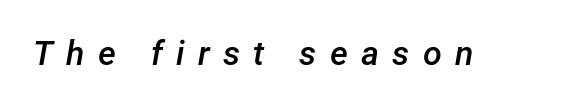
Q: Is the text bold? A: Semi-bold.
Q: Is the text italic (slanted)? A: Yes, it leans right by about 12 degrees.
Q: Is the text underlined? A: No.
Q: Is the spacing between letters normal or unusually wide? A: Unusually wide.
Q: Width (condensed, normal, or wide)? A: Normal.
Q: Stroke contrast? A: Low.
Q: x-height? A: Medium.
Q: Monospaced? A: No.
